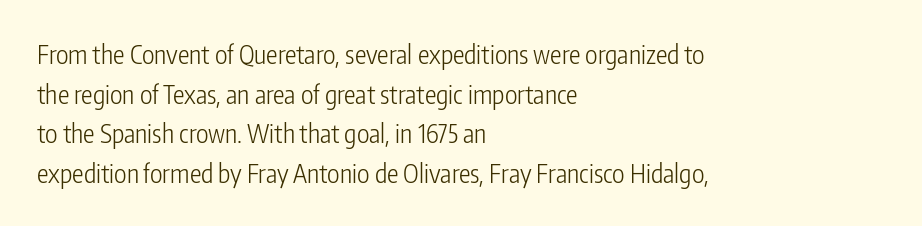
{"italic": "no", "bold": "no", "underline": "no", "align": "left", "line_spacing": "normal", "line_spacing_ratio": 1.52, "letter_spacing": "normal", "letter_spacing_em": 0.0, "glyph_px": 26}
